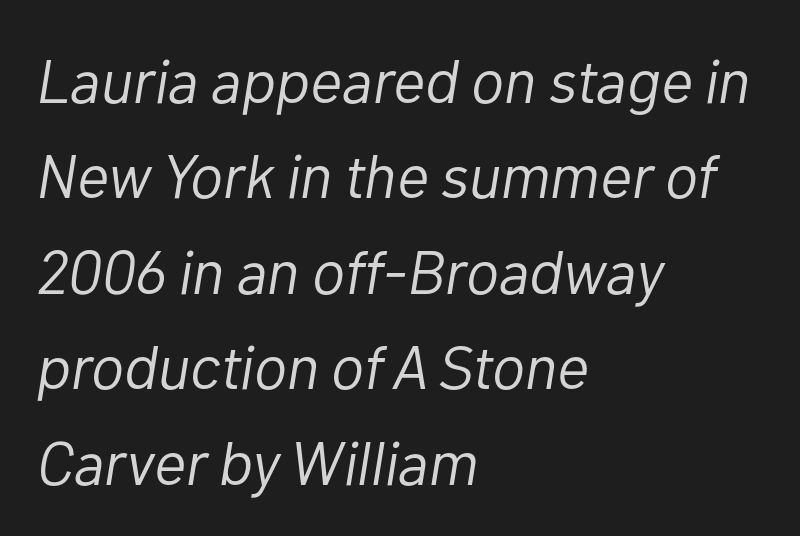
Q: Is the text bold? A: No.
Q: Is the text italic (slanted)? A: Yes, it leans right by about 10 degrees.
Q: Is the text underlined? A: No.
Q: How is the paragraph aligned? A: Left-aligned.
Q: Is the spacing between letters normal or unusually wide? A: Normal.
Q: Is the spacing between lines tight, normal or loose? A: Normal.
Q: Width (condensed, normal, or wide)? A: Normal.
Q: Stroke contrast? A: Low.
Q: x-height? A: Medium.
Q: Monospaced? A: No.
